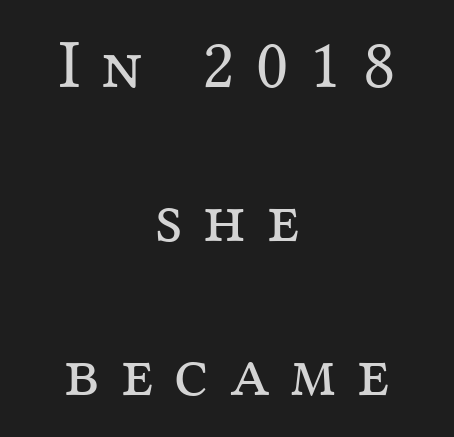
Check the space under the baseline: it is left empty. Do the characters align in a grid? No, the font is proportional. Nope, not italic — everything's standing straight. Glyph-to-glyph distance is far greater than everyday printed text. Loosely led — the rows are spread out.
